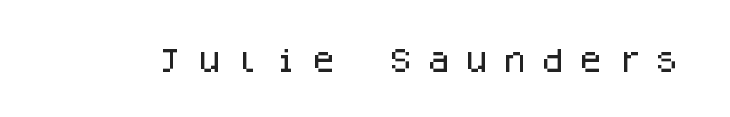
The image shows 27 px text type, upright; set unusually wide letter spacing (+0.41 em), not underlined.
